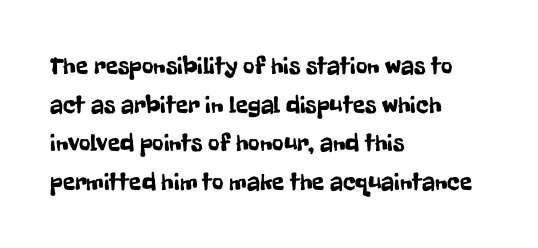
Inter-character spacing is left at the font's built-in metrics. Quick note: underline off. Horizontal alignment here is leftward, the default for most running prose. Posture: vertical. Line spacing here is normal.
